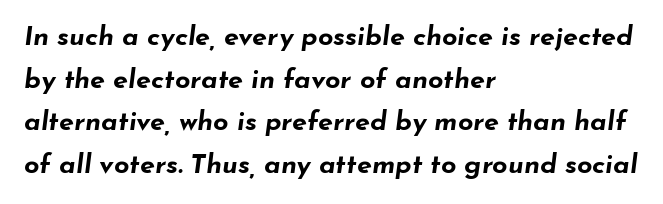
These lines keep a tight, regular rhythm from letter to letter. It's the slanting kind of type. Bare-footed words on every line. The designer left line spacing at the default. Compared with a centered layout, this one pins lines to the left instead.
